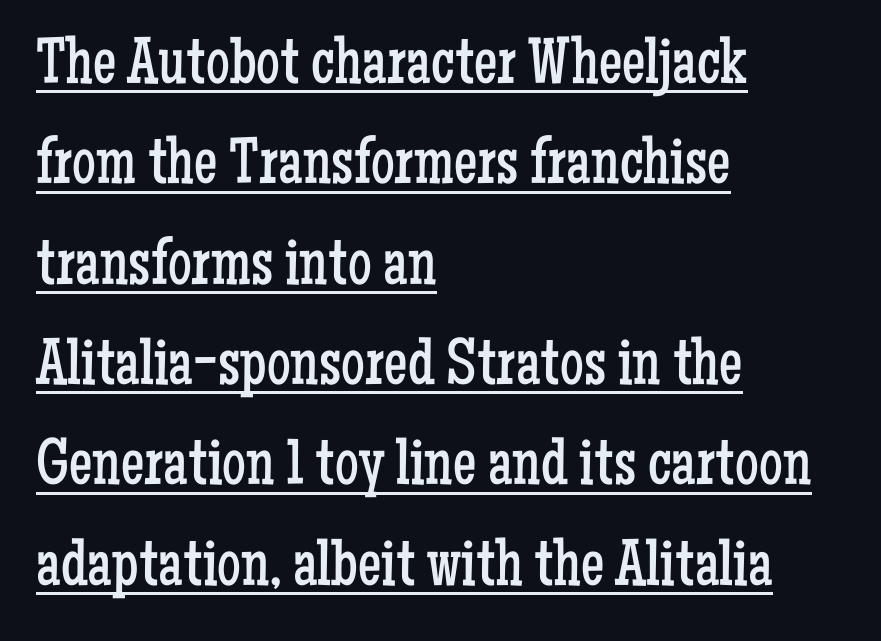
The letters advance in unequal steps, a hallmark of proportional type. Line starts are locked; line ends wander. Does the type have serifs? Yes, each stem ends in a small foot. Evenly set lines give the paragraph a standard silhouette. Upright lettering throughout. Weight: in the light-to-regular range.
